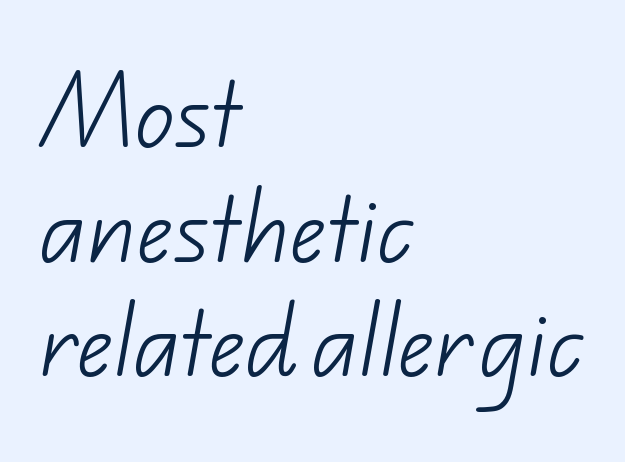
Q: Is the text bold? A: No.
Q: Is the typeface a serif or a sans-serif typeface? A: Sans-serif.
Q: Is the text underlined? A: No.
Q: How is the paragraph aligned? A: Left-aligned.
Q: Is the spacing between letters normal or unusually wide? A: Normal.
Q: Is the spacing between lines tight, normal or loose? A: Normal.
Q: Width (condensed, normal, or wide)? A: Normal.
Q: Stroke contrast? A: Low.
Q: x-height? A: Small.
Q: Monospaced? A: No.
